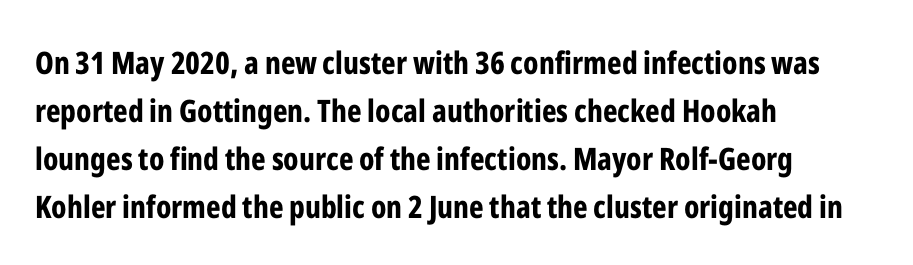
Q: Is the text bold? A: Yes.
Q: Is the text italic (slanted)? A: No, it is upright.
Q: Is the typeface a serif or a sans-serif typeface? A: Sans-serif.
Q: Is the text underlined? A: No.
Q: How is the paragraph aligned? A: Left-aligned.
Q: Is the spacing between letters normal or unusually wide? A: Normal.
Q: Is the spacing between lines tight, normal or loose? A: Normal.
Q: Width (condensed, normal, or wide)? A: Condensed.
Q: Stroke contrast? A: Low.
Q: x-height? A: Medium.
Q: Monospaced? A: No.
